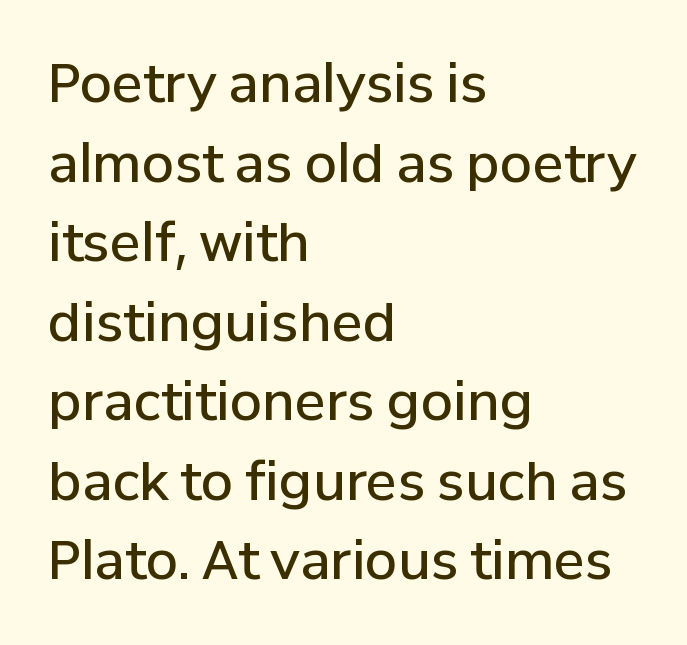
The rendering uses a moderate line-height, typical for paragraphs. These lines carry some extra weight — a demibold, not a full bold. Vertical strokes here are truly vertical. This sample has the flowing, uneven cadence of proportional lettering. Is this a sans? Yes — the strokes have no serifs. Only glyphs here, with clear space below each row.
